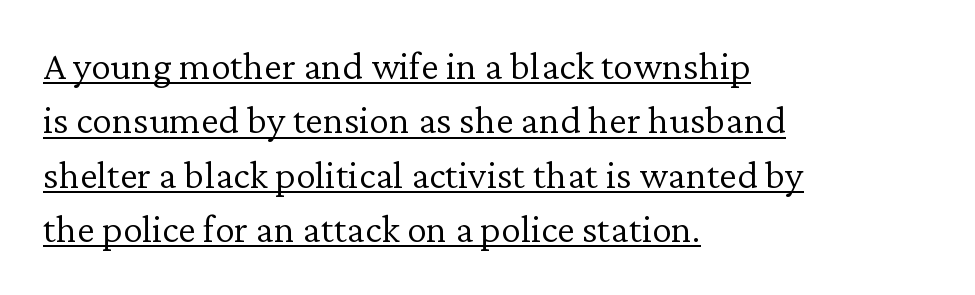
{"serif": "yes", "italic": "no", "bold": "no", "weight": "light", "width": "normal", "stroke_contrast": "low", "x_height": "medium", "monospaced": "no", "underline": "yes", "align": "left", "line_spacing": "normal", "line_spacing_ratio": 1.36, "letter_spacing": "normal", "letter_spacing_em": 0.0, "glyph_px": 40}
